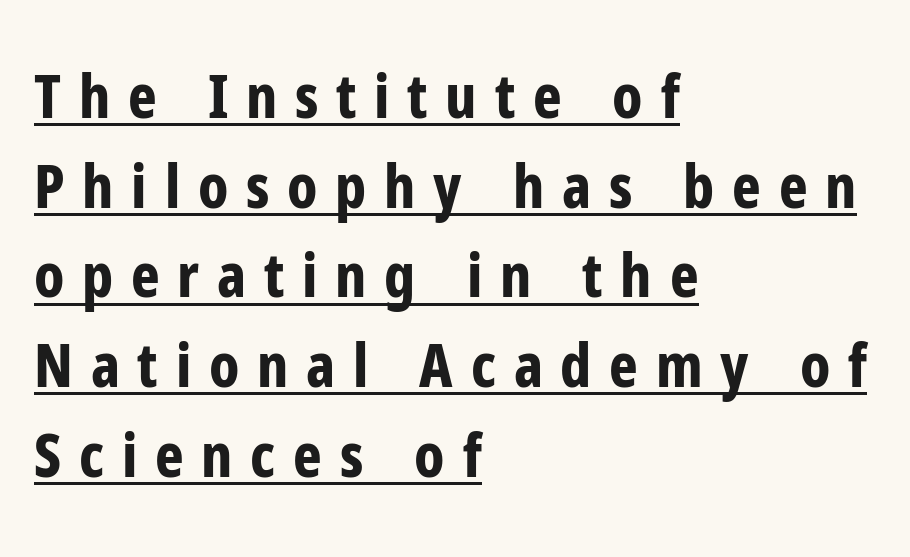
The type is letterspaced generously, with wide tracking. Classification — sans serif. Note the varied advance widths — an 'i' is clearly narrower than an 'm'. Reading down the block, your eye returns to a fixed left position each line. Does a line run under the words? Yes, clearly. Every stem runs plumb, perpendicular to the baseline.
